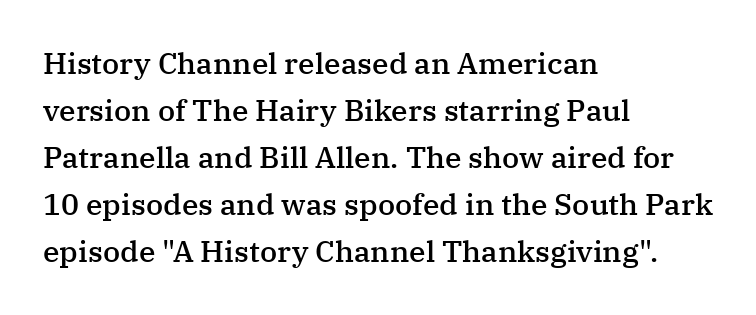
Q: Is the text bold? A: Semi-bold.
Q: Is the text italic (slanted)? A: No, it is upright.
Q: Is the typeface a serif or a sans-serif typeface? A: Serif.
Q: Is the text underlined? A: No.
Q: How is the paragraph aligned? A: Left-aligned.
Q: Is the spacing between letters normal or unusually wide? A: Normal.
Q: Is the spacing between lines tight, normal or loose? A: Normal.
Q: Width (condensed, normal, or wide)? A: Normal.
Q: Stroke contrast? A: Medium.
Q: x-height? A: Medium.
Q: Monospaced? A: No.
